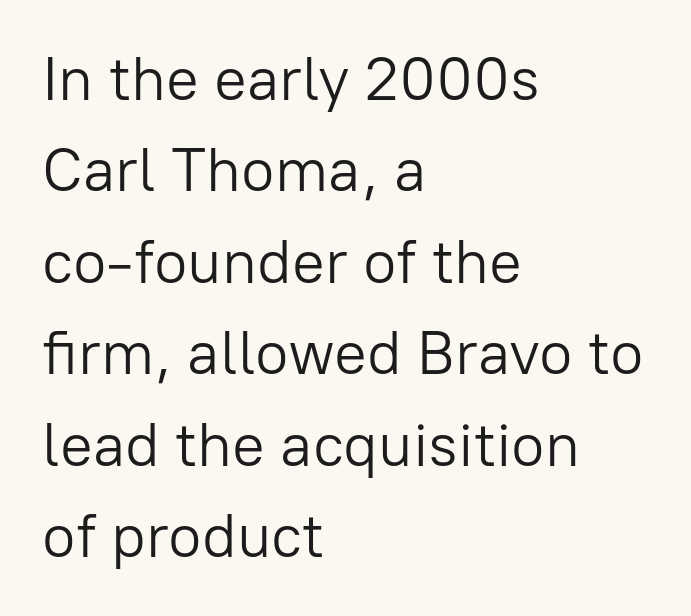
{"serif": "no", "italic": "no", "bold": "no", "weight": "light", "width": "normal", "stroke_contrast": "low", "x_height": "medium", "monospaced": "no", "underline": "no", "align": "left", "line_spacing": "normal", "line_spacing_ratio": 1.5, "letter_spacing": "normal", "letter_spacing_em": 0.0, "glyph_px": 61}
